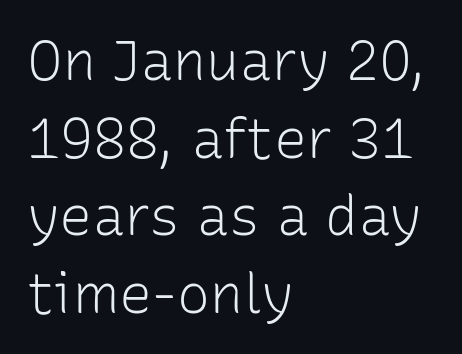
A quiet, ordinary-to-light weight characterises the typeface. Varying glyph widths throughout — classic text-font behaviour. The rendering keeps characters at their native spacing. Baseline-to-baseline distance is the conventional proportion of letter height.
